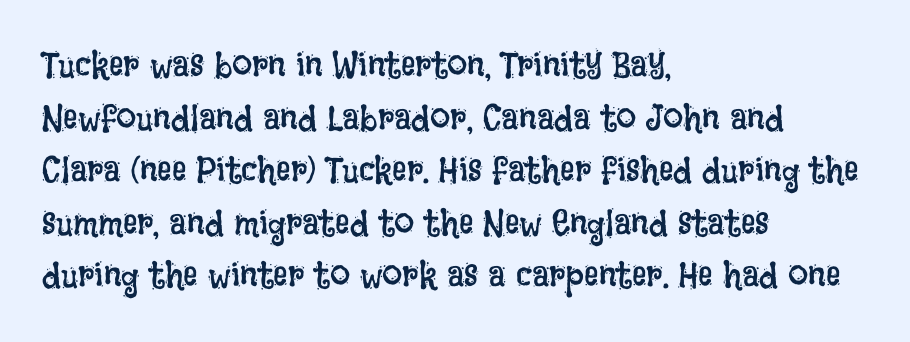
Q: Is the text bold? A: No.
Q: Is the text italic (slanted)? A: No, it is upright.
Q: Is the text underlined? A: No.
Q: How is the paragraph aligned? A: Left-aligned.
Q: Is the spacing between letters normal or unusually wide? A: Normal.
Q: Is the spacing between lines tight, normal or loose? A: Normal.
Q: Width (condensed, normal, or wide)? A: Condensed.
Q: Stroke contrast? A: Low.
Q: x-height? A: Large.
Q: Monospaced? A: No.
